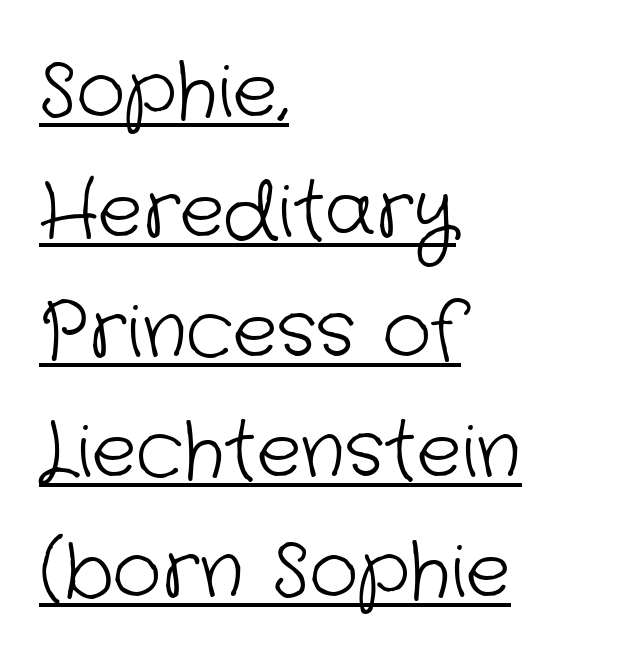
{"serif": "no", "bold": "no", "weight": "light", "width": "normal", "stroke_contrast": "low", "x_height": "medium", "monospaced": "no", "underline": "yes", "align": "left", "line_spacing": "normal", "line_spacing_ratio": 1.6, "letter_spacing": "normal", "letter_spacing_em": 0.0, "glyph_px": 75}
